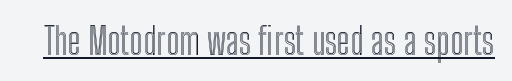
{"italic": "no", "width": "condensed", "x_height": "medium", "monospaced": "no", "underline": "yes", "letter_spacing": "normal", "letter_spacing_em": 0.0, "glyph_px": 37}
